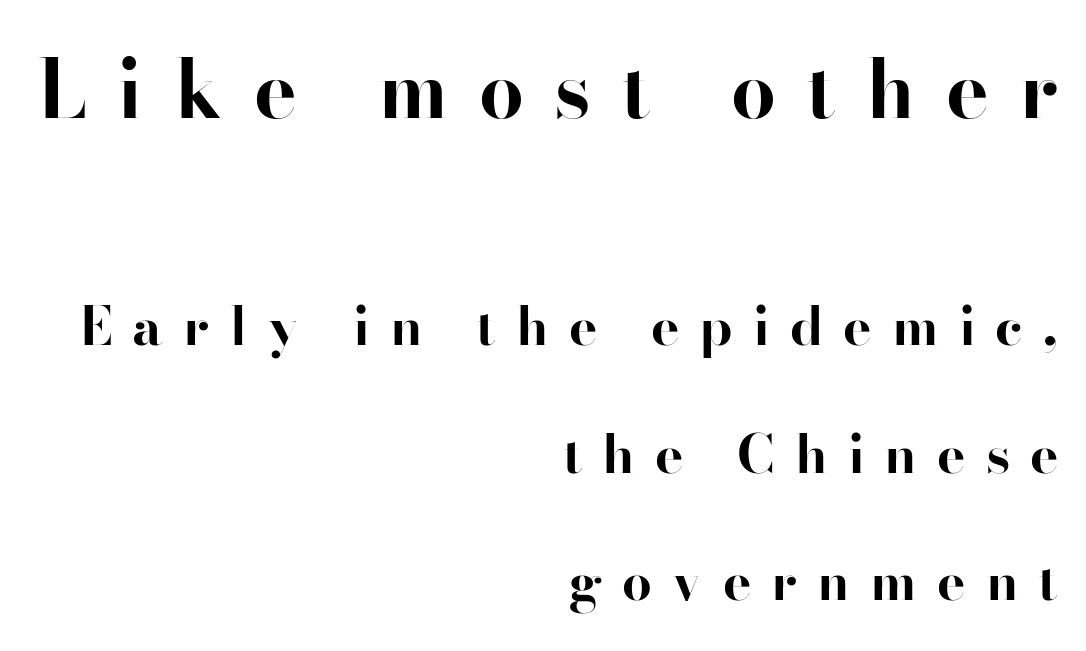
Check under the words: just untouched page. Size hierarchy here favors the leading block over the trailing one. Its strokes are broad and dark, the hallmark of bold type. Note: serifs present on the glyphs. Character widths vary here, with narrow letters taking less room than wide ones.
